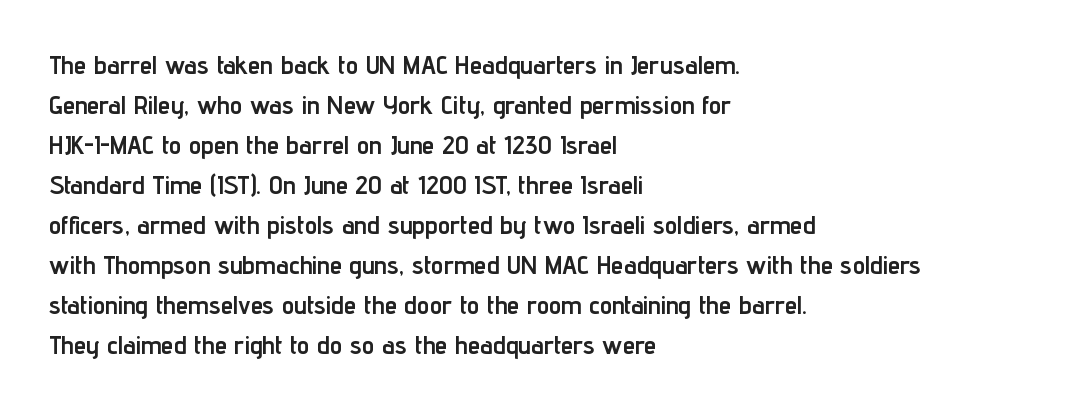
Q: Is the text bold? A: Yes.
Q: Is the text italic (slanted)? A: No, it is upright.
Q: Is the text underlined? A: No.
Q: How is the paragraph aligned? A: Left-aligned.
Q: Is the spacing between letters normal or unusually wide? A: Normal.
Q: Is the spacing between lines tight, normal or loose? A: Normal.
